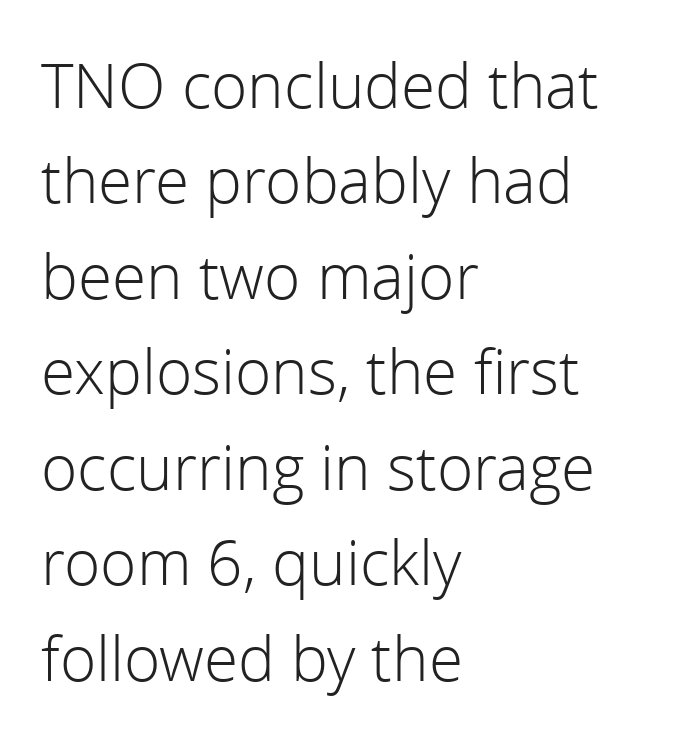
{"serif": "no", "italic": "no", "bold": "no", "weight": "light", "width": "normal", "x_height": "medium", "monospaced": "no", "underline": "no", "align": "left", "line_spacing": "normal", "line_spacing_ratio": 1.54, "letter_spacing": "normal", "letter_spacing_em": 0.0, "glyph_px": 62}
